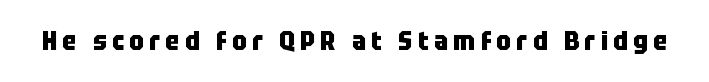
{"italic": "no", "bold": "yes", "underline": "no", "letter_spacing": "wide", "letter_spacing_em": 0.21, "glyph_px": 26}
